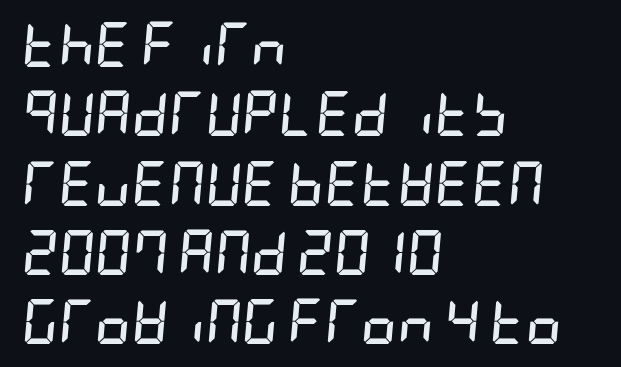
The image shows 45 px semibold, condensed type, italic (leaning right); set left-aligned, normal line spacing (1.54x), normal letter spacing, not underlined; low stroke contrast and a large x-height.
